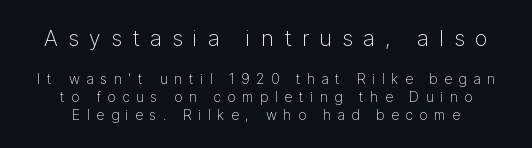
{"italic": "no", "bold": "no", "underline": "no", "line_spacing": "normal", "line_spacing_ratio": 1.28, "letter_spacing": "wide", "letter_spacing_em": 0.47, "larger_block": "first", "size_ratio": 1.57, "glyph_px": 22}
